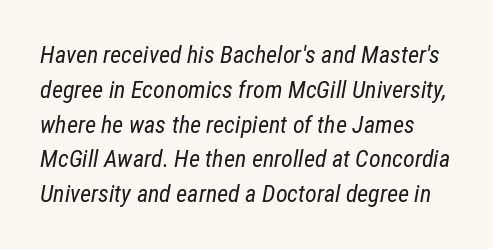
{"italic": "yes", "lean": "right", "slant_degrees": 12, "bold": "no", "underline": "no", "line_spacing": "normal", "line_spacing_ratio": 1.45, "letter_spacing": "normal", "letter_spacing_em": 0.0, "glyph_px": 24}
